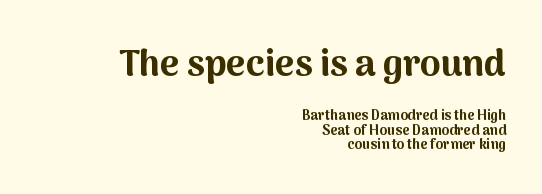
Do the letters lean? They stand straight. You could not count columns in this text — the font is proportionally spaced. Note: no serifs on the glyphs. Top chunk: large. Bottom chunk: small.
